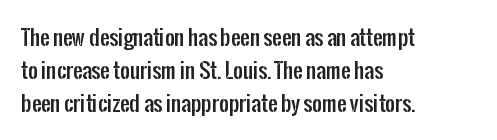
{"italic": "no", "underline": "no", "align": "left", "line_spacing": "normal", "line_spacing_ratio": 1.57, "letter_spacing": "normal", "letter_spacing_em": 0.0, "glyph_px": 21}
